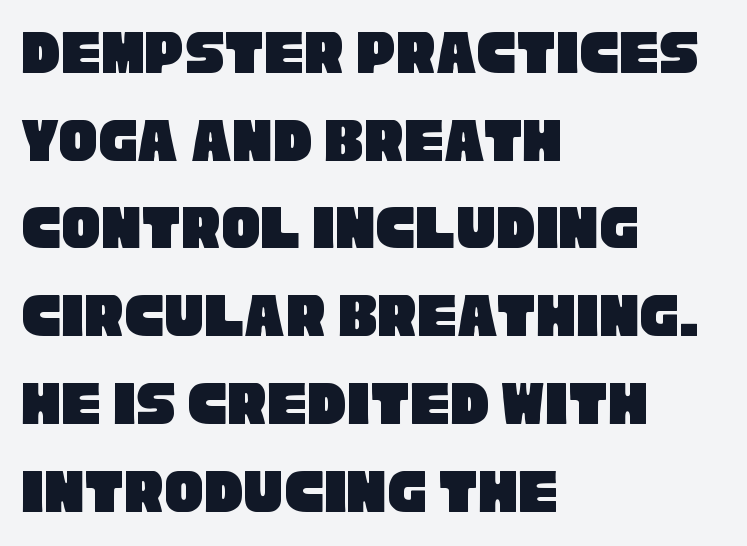
Nope, no serifs anywhere on these letters. The passage is arranged the way most books set body copy — flush left. Compared with typical body copy, the letter spacing here is the same. Regular leading. Here the designer chose a conventional face with non-uniform glyph widths.
